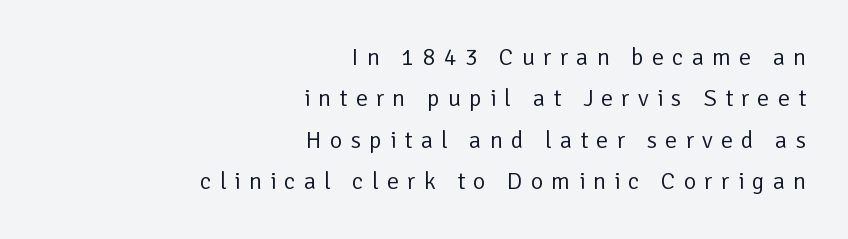
{"italic": "no", "bold": "no", "underline": "no", "align": "right", "line_spacing_ratio": 1.72, "letter_spacing": "wide", "letter_spacing_em": 0.34, "glyph_px": 24}
